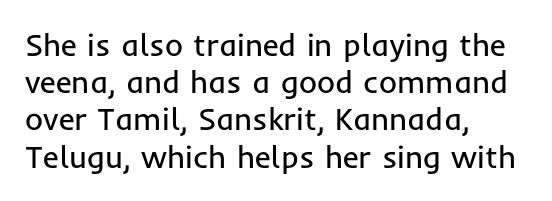
Look at the bottom of the vertical strokes: they stop flat, with no serifs. You can tell it's not italic because the verticals are truly vertical. The passage shown has conventional tracking throughout. Proportional: the letters do not fall into vertical columns. No extra ink here — the face is not bold. The string is rendered with underlining switched off.
